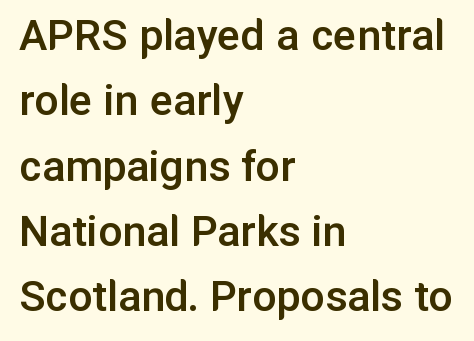
How are the letters spaced? Ordinarily, with no added tracking. It's the straight-up-and-down kind of type. Spacing verdict: proportional, widths tailored to each character. Bare-footed words on every line. These lines are set flush left with a ragged right edge.
